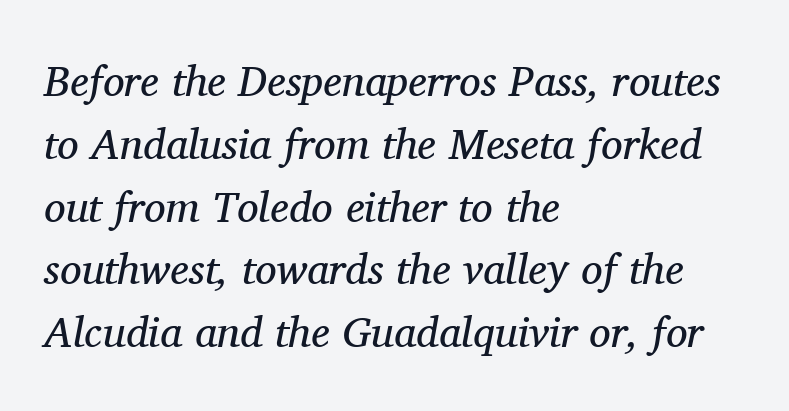
Q: Is the text bold? A: No.
Q: Is the text italic (slanted)? A: Yes, it leans right by about 11 degrees.
Q: Is the typeface a serif or a sans-serif typeface? A: Serif.
Q: Is the text underlined? A: No.
Q: How is the paragraph aligned? A: Left-aligned.
Q: Is the spacing between letters normal or unusually wide? A: Normal.
Q: Is the spacing between lines tight, normal or loose? A: Normal.
Q: Width (condensed, normal, or wide)? A: Normal.
Q: Stroke contrast? A: Medium.
Q: x-height? A: Medium.
Q: Monospaced? A: No.
